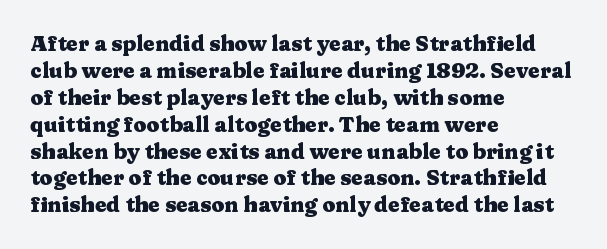
Q: Is the text bold? A: Yes.
Q: Is the text italic (slanted)? A: No, it is upright.
Q: Is the text underlined? A: No.
Q: How is the paragraph aligned? A: Left-aligned.
Q: Is the spacing between letters normal or unusually wide? A: Normal.
Q: Is the spacing between lines tight, normal or loose? A: Normal.
